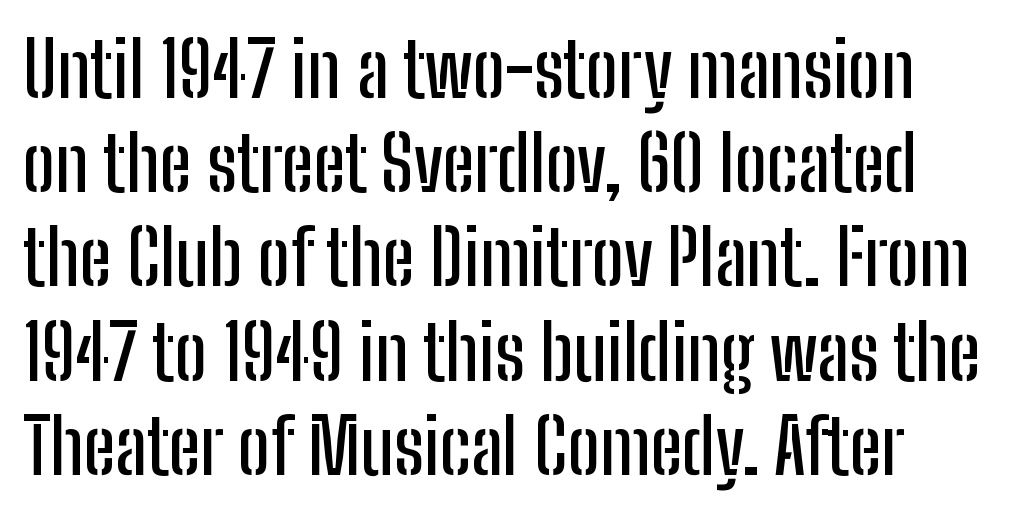
Here the designer chose a conventional face with non-uniform glyph widths. What kind of face is this? One without serifs — a sans. Tall strokes in this sample are plumb rather than angled. Is the letter spacing exaggerated? No — it looks like the ordinary default. The string is rendered with underlining switched off.
